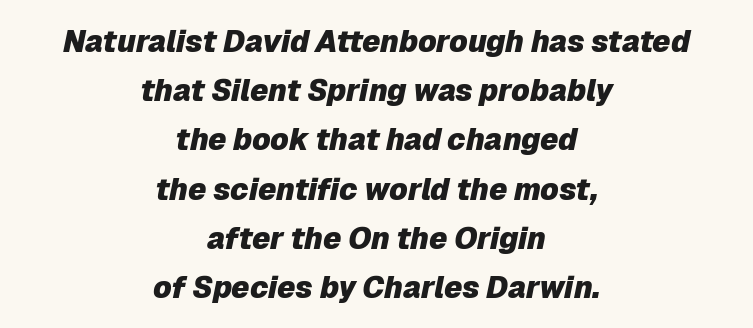
The image shows 30 px heavy type, italic (leaning right); set centered, normal line spacing (1.64x), normal letter spacing, not underlined; low stroke contrast and a medium x-height.
